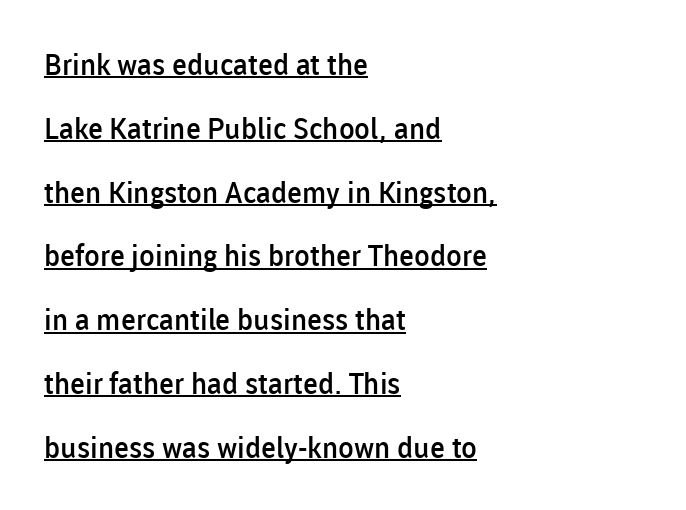
Q: Is the text bold? A: Semi-bold.
Q: Is the text italic (slanted)? A: No, it is upright.
Q: Is the typeface a serif or a sans-serif typeface? A: Sans-serif.
Q: Is the text underlined? A: Yes.
Q: How is the paragraph aligned? A: Left-aligned.
Q: Is the spacing between letters normal or unusually wide? A: Normal.
Q: Is the spacing between lines tight, normal or loose? A: Loose.
Q: Width (condensed, normal, or wide)? A: Normal.
Q: Stroke contrast? A: Low.
Q: x-height? A: Medium.
Q: Monospaced? A: No.
